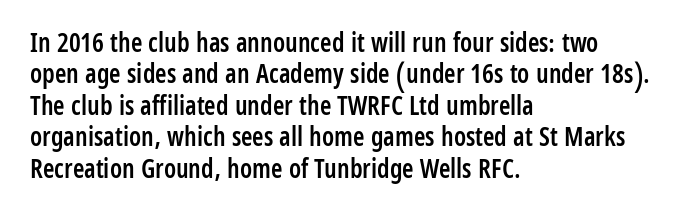
Q: Is the text bold? A: Semi-bold.
Q: Is the text italic (slanted)? A: No, it is upright.
Q: Is the text underlined? A: No.
Q: How is the paragraph aligned? A: Left-aligned.
Q: Is the spacing between letters normal or unusually wide? A: Normal.
